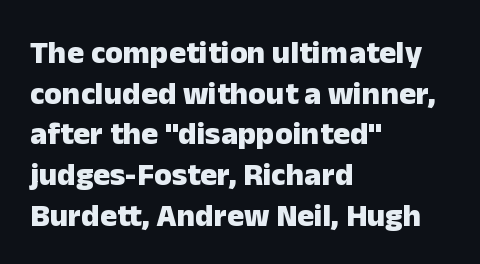
Q: Is the text bold? A: Yes.
Q: Is the text italic (slanted)? A: No, it is upright.
Q: Is the typeface a serif or a sans-serif typeface? A: Sans-serif.
Q: Is the text underlined? A: No.
Q: How is the paragraph aligned? A: Left-aligned.
Q: Is the spacing between letters normal or unusually wide? A: Normal.
Q: Is the spacing between lines tight, normal or loose? A: Normal.
Q: Width (condensed, normal, or wide)? A: Normal.
Q: Stroke contrast? A: Low.
Q: x-height? A: Medium.
Q: Monospaced? A: No.
